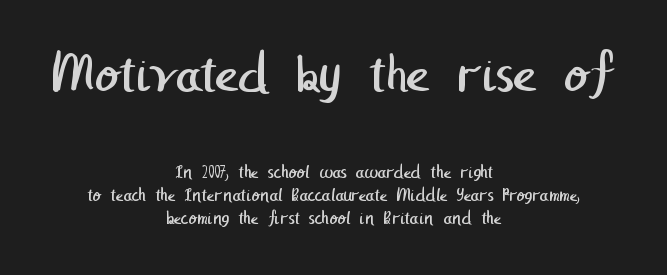
Q: Is the text bold? A: No.
Q: Is the typeface a serif or a sans-serif typeface? A: Sans-serif.
Q: Is the text underlined? A: No.
Q: How is the paragraph aligned? A: Centered.
Q: Is the spacing between letters normal or unusually wide? A: Normal.
Q: Which block of text is set in a larger size, the first (top) or the second (bottom)? A: The first (top) one.
Q: Width (condensed, normal, or wide)? A: Normal.
Q: Stroke contrast? A: Low.
Q: x-height? A: Medium.
